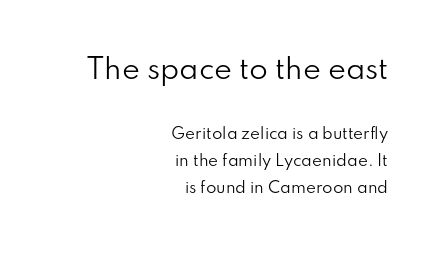
Q: Is the text bold? A: No.
Q: Is the text italic (slanted)? A: No, it is upright.
Q: Is the text underlined? A: No.
Q: How is the paragraph aligned? A: Right-aligned.
Q: Is the spacing between letters normal or unusually wide? A: Normal.
Q: Which block of text is set in a larger size, the first (top) or the second (bottom)? A: The first (top) one.
